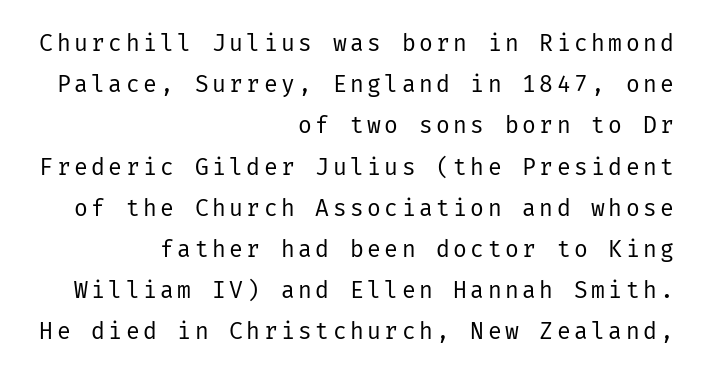
The image shows 23 px text type, upright; set right-aligned, line spacing 1.79x, not underlined.
